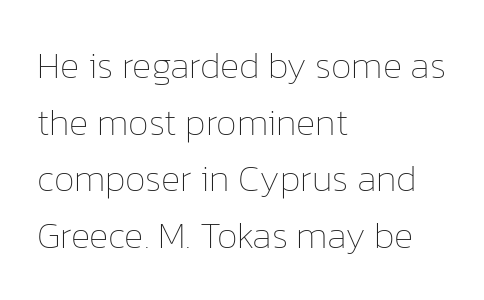
{"italic": "no", "bold": "no", "weight": "thin", "width": "normal", "stroke_contrast": "low", "x_height": "medium", "monospaced": "no", "underline": "no", "align": "left", "line_spacing": "normal", "line_spacing_ratio": 1.53, "letter_spacing": "normal", "letter_spacing_em": 0.0, "glyph_px": 37}
